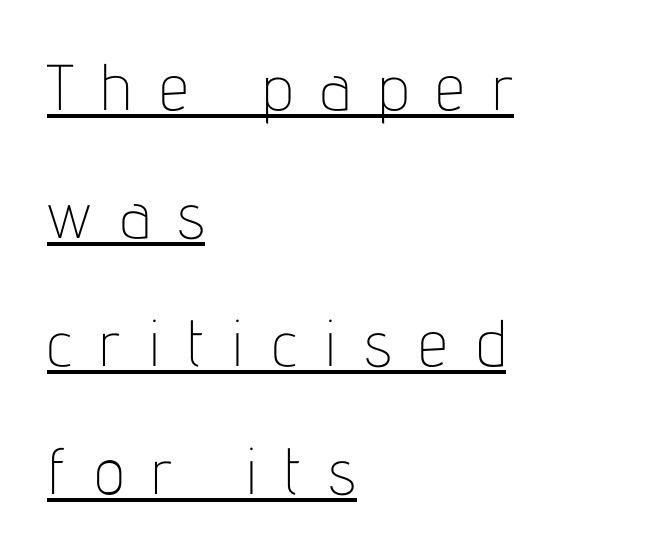
Compared with a typical body face, this is equally light or lighter still. This is roman type, the default non-slanted kind. Stroke terminals: plain, sans-serif. Character widths vary here, with narrow letters taking less room than wide ones. The ragged edge is on the right, which tells us the setting is flush left. Line spacing here is loose.
